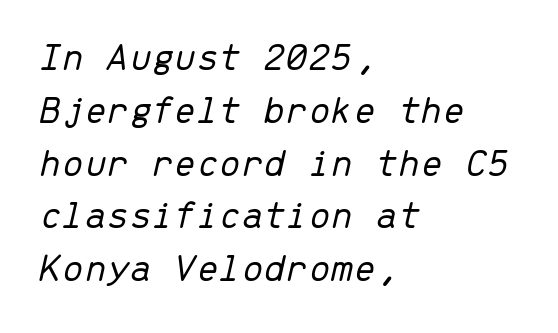
The image shows 40 px light type, italic (leaning right), monospaced; set left-aligned, normal line spacing (1.32x), normal letter spacing, not underlined; low stroke contrast and a medium x-height.
